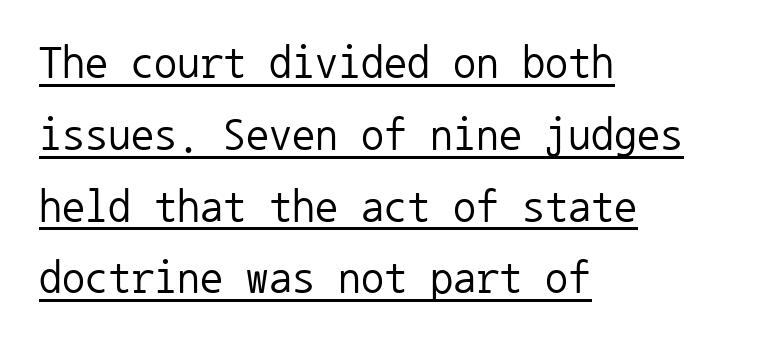
Q: Is the text bold? A: No.
Q: Is the text italic (slanted)? A: No, it is upright.
Q: Is the typeface a serif or a sans-serif typeface? A: Sans-serif.
Q: Is the text underlined? A: Yes.
Q: How is the paragraph aligned? A: Left-aligned.
Q: Is the spacing between letters normal or unusually wide? A: Normal.
Q: Is the spacing between lines tight, normal or loose? A: Normal.
Q: Width (condensed, normal, or wide)? A: Normal.
Q: Stroke contrast? A: Low.
Q: x-height? A: Medium.
Q: Monospaced? A: Yes.
